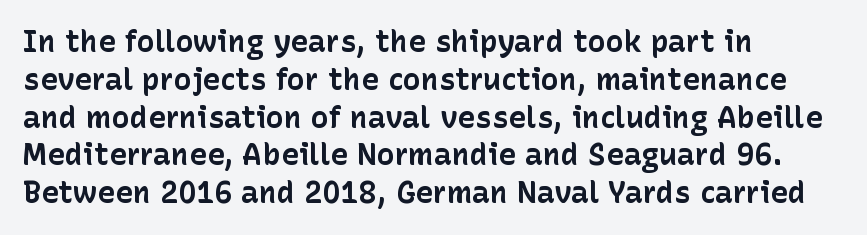
{"serif": "no", "italic": "no", "bold": "yes", "weight": "bold", "width": "normal", "stroke_contrast": "low", "x_height": "medium", "monospaced": "no", "underline": "no", "align": "left", "line_spacing": "normal", "line_spacing_ratio": 1.26, "letter_spacing": "normal", "letter_spacing_em": 0.0, "glyph_px": 30}
